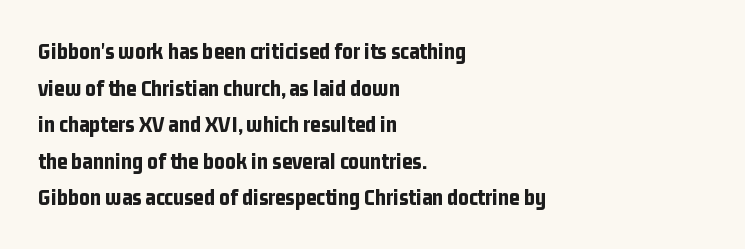
Q: Is the text bold? A: Yes.
Q: Is the text italic (slanted)? A: No, it is upright.
Q: Is the text underlined? A: No.
Q: How is the paragraph aligned? A: Left-aligned.
Q: Is the spacing between letters normal or unusually wide? A: Normal.
Q: Is the spacing between lines tight, normal or loose? A: Normal.
